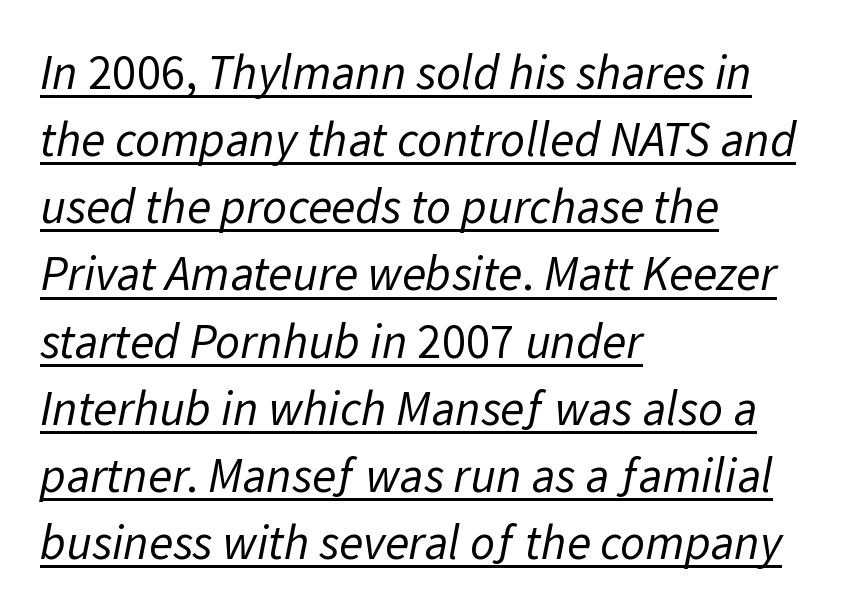
{"serif": "no", "bold": "no", "weight": "regular", "width": "normal", "stroke_contrast": "low", "x_height": "medium", "monospaced": "no", "underline": "yes", "align": "left", "line_spacing": "normal", "line_spacing_ratio": 1.37, "letter_spacing": "normal", "letter_spacing_em": 0.0, "glyph_px": 49}
